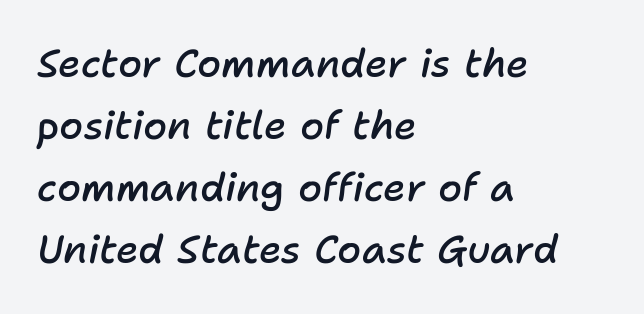
{"italic": "yes", "lean": "right", "slant_degrees": 11, "bold": "semi", "weight": "semibold", "width": "normal", "stroke_contrast": "low", "x_height": "medium", "monospaced": "no", "underline": "no", "align": "left", "line_spacing": "normal", "line_spacing_ratio": 1.59, "letter_spacing": "normal", "letter_spacing_em": 0.0, "glyph_px": 39}
